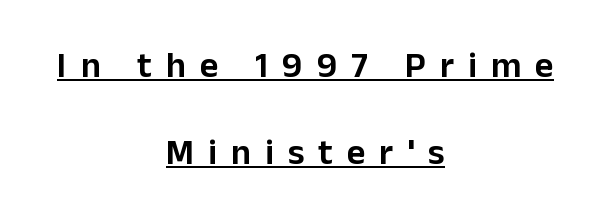
Q: Is the text italic (slanted)? A: No, it is upright.
Q: Is the typeface a serif or a sans-serif typeface? A: Sans-serif.
Q: Is the text underlined? A: Yes.
Q: How is the paragraph aligned? A: Centered.
Q: Is the spacing between letters normal or unusually wide? A: Unusually wide.
Q: Is the spacing between lines tight, normal or loose? A: Loose.
Q: Width (condensed, normal, or wide)? A: Normal.
Q: Stroke contrast? A: Low.
Q: x-height? A: Medium.
Q: Monospaced? A: No.
